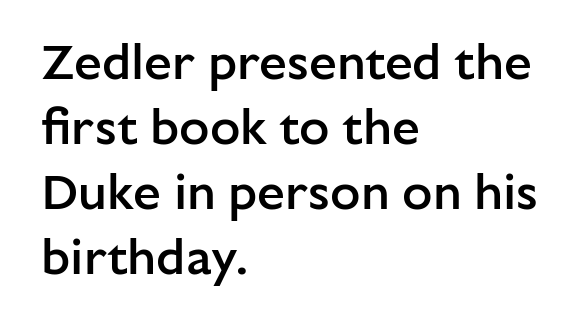
Q: Is the text bold? A: Semi-bold.
Q: Is the text italic (slanted)? A: No, it is upright.
Q: Is the typeface a serif or a sans-serif typeface? A: Sans-serif.
Q: Is the text underlined? A: No.
Q: How is the paragraph aligned? A: Left-aligned.
Q: Is the spacing between letters normal or unusually wide? A: Normal.
Q: Is the spacing between lines tight, normal or loose? A: Normal.
Q: Width (condensed, normal, or wide)? A: Normal.
Q: Stroke contrast? A: Low.
Q: x-height? A: Medium.
Q: Monospaced? A: No.
